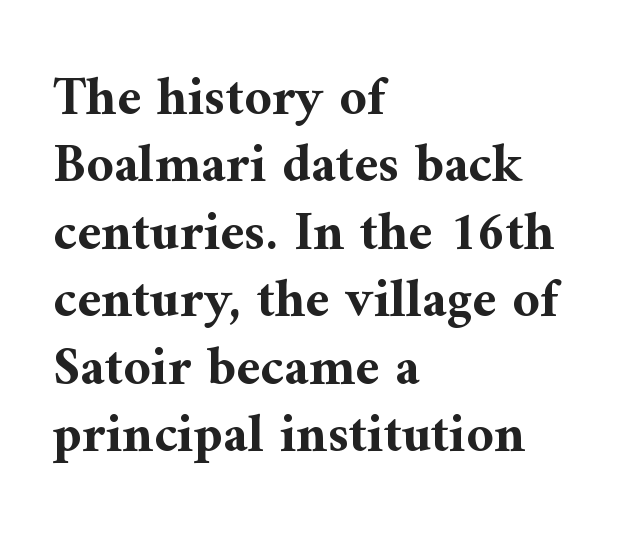
Q: Is the text bold? A: Yes.
Q: Is the text italic (slanted)? A: No, it is upright.
Q: Is the typeface a serif or a sans-serif typeface? A: Serif.
Q: Is the text underlined? A: No.
Q: How is the paragraph aligned? A: Left-aligned.
Q: Is the spacing between letters normal or unusually wide? A: Normal.
Q: Is the spacing between lines tight, normal or loose? A: Normal.
Q: Width (condensed, normal, or wide)? A: Normal.
Q: Stroke contrast? A: Medium.
Q: x-height? A: Medium.
Q: Monospaced? A: No.
